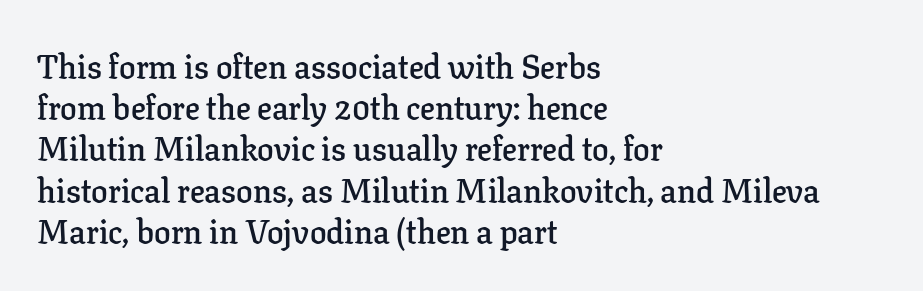
{"serif": "yes", "italic": "no", "bold": "semi", "weight": "semibold", "width": "normal", "stroke_contrast": "low", "x_height": "medium", "monospaced": "no", "underline": "no", "align": "left", "line_spacing": "normal", "line_spacing_ratio": 1.25, "letter_spacing": "normal", "letter_spacing_em": 0.0, "glyph_px": 33}
